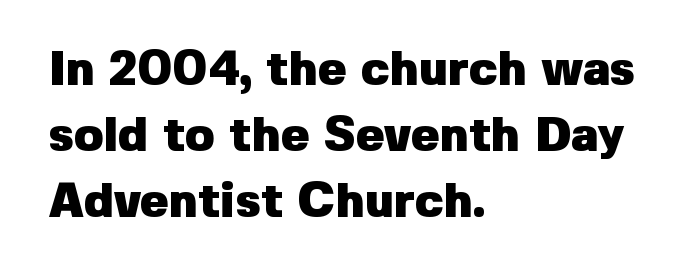
{"serif": "no", "italic": "no", "bold": "yes", "weight": "heavy", "width": "normal", "stroke_contrast": "low", "x_height": "medium", "monospaced": "no", "underline": "no", "align": "left", "line_spacing": "normal", "line_spacing_ratio": 1.37, "letter_spacing": "normal", "letter_spacing_em": 0.0, "glyph_px": 48}
